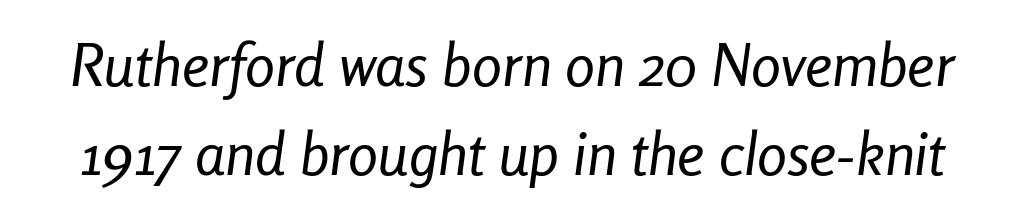
Q: Is the text bold? A: No.
Q: Is the text italic (slanted)? A: Yes, it leans right by about 8 degrees.
Q: Is the text underlined? A: No.
Q: Is the spacing between letters normal or unusually wide? A: Normal.
Q: Is the spacing between lines tight, normal or loose? A: Normal.
Q: Width (condensed, normal, or wide)? A: Condensed.
Q: Stroke contrast? A: Low.
Q: x-height? A: Medium.
Q: Monospaced? A: No.
